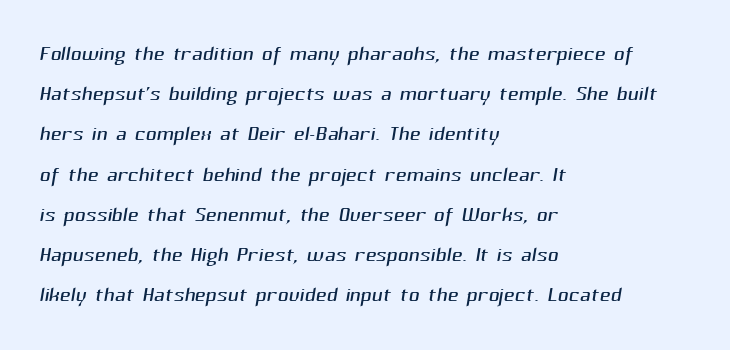
{"serif": "no", "bold": "no", "weight": "light", "width": "normal", "stroke_contrast": "medium", "x_height": "medium", "monospaced": "no", "underline": "no", "align": "left", "line_spacing": "normal", "line_spacing_ratio": 1.34, "letter_spacing": "normal", "letter_spacing_em": 0.0, "glyph_px": 30}
